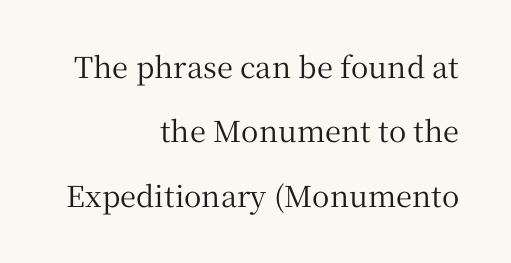
The image shows 29 px serif type, upright; set right-aligned, loose line spacing (2.22x), normal letter spacing, not underlined; medium stroke contrast and a medium x-height.
